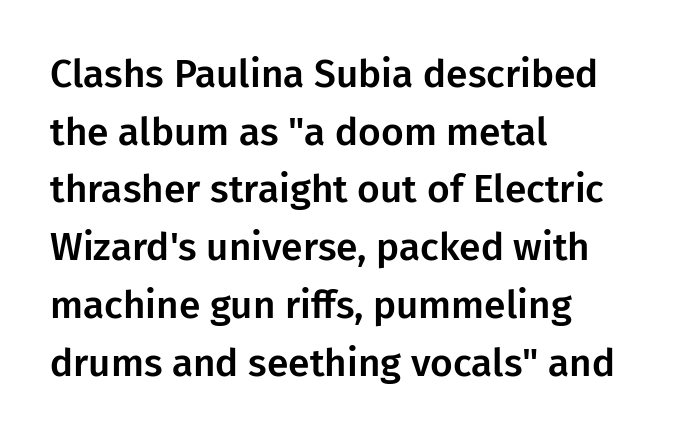
Q: Is the text italic (slanted)? A: No, it is upright.
Q: Is the typeface a serif or a sans-serif typeface? A: Sans-serif.
Q: Is the text underlined? A: No.
Q: How is the paragraph aligned? A: Left-aligned.
Q: Is the spacing between letters normal or unusually wide? A: Normal.
Q: Is the spacing between lines tight, normal or loose? A: Normal.
Q: Width (condensed, normal, or wide)? A: Normal.
Q: Stroke contrast? A: Low.
Q: x-height? A: Medium.
Q: Monospaced? A: No.
